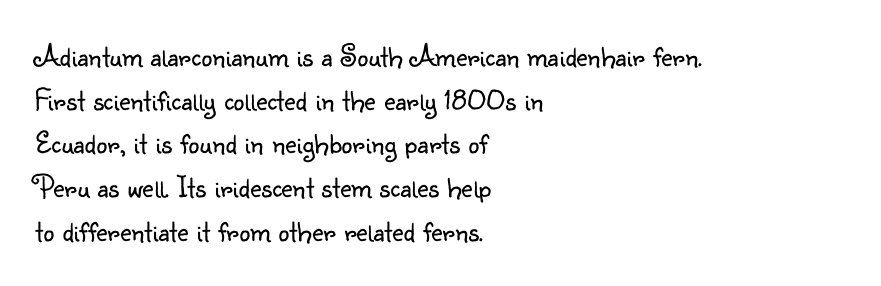
{"serif": "no", "italic": "no", "bold": "no", "weight": "light", "width": "normal", "stroke_contrast": "low", "x_height": "small", "monospaced": "no", "underline": "no", "align": "left", "line_spacing": "normal", "line_spacing_ratio": 1.41, "letter_spacing": "normal", "letter_spacing_em": 0.0, "glyph_px": 31}
